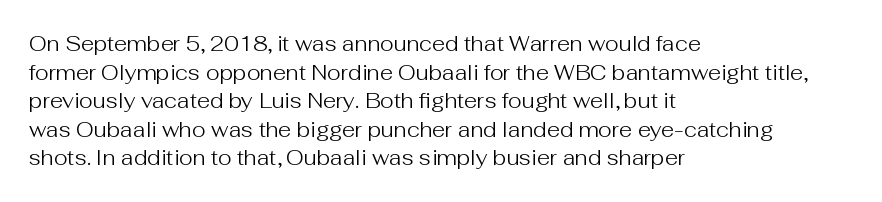
Q: Is the text bold? A: No.
Q: Is the text italic (slanted)? A: No, it is upright.
Q: Is the text underlined? A: No.
Q: How is the paragraph aligned? A: Left-aligned.
Q: Is the spacing between letters normal or unusually wide? A: Normal.
Q: Is the spacing between lines tight, normal or loose? A: Normal.
